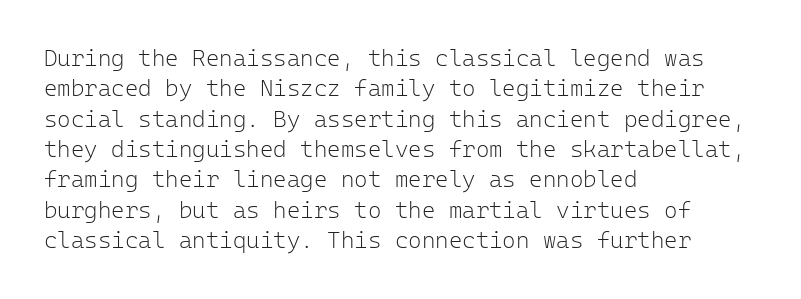
{"italic": "no", "bold": "no", "underline": "no", "align": "left", "line_spacing": "normal", "line_spacing_ratio": 1.32, "letter_spacing": "normal", "letter_spacing_em": 0.0, "glyph_px": 23}
